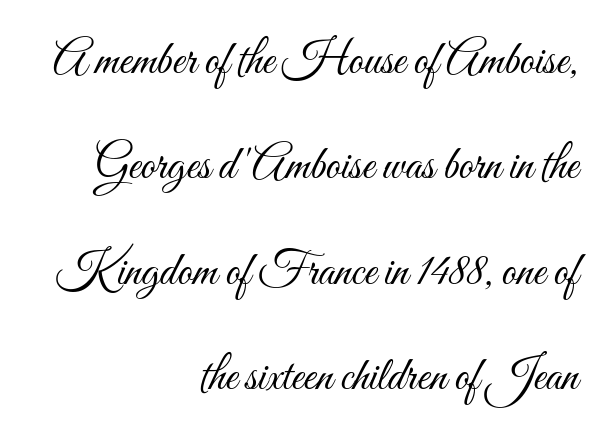
Q: Is the text bold? A: No.
Q: Is the text italic (slanted)? A: Yes.
Q: Is the text underlined? A: No.
Q: How is the paragraph aligned? A: Right-aligned.
Q: Is the spacing between letters normal or unusually wide? A: Normal.
Q: Is the spacing between lines tight, normal or loose? A: Loose.
Q: Width (condensed, normal, or wide)? A: Condensed.
Q: Stroke contrast? A: Medium.
Q: x-height? A: Small.
Q: Monospaced? A: No.
